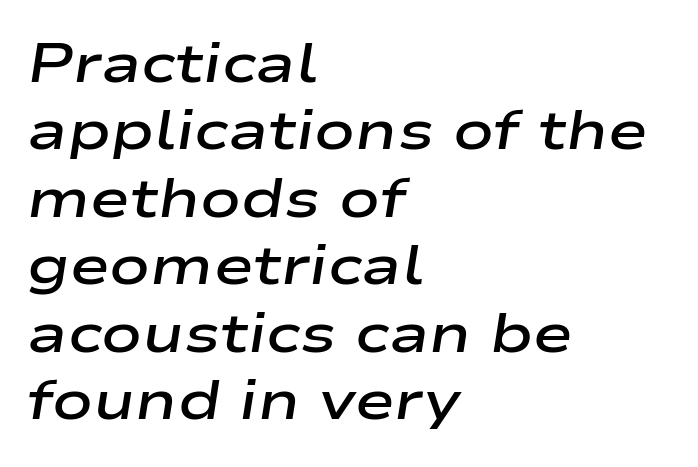
Q: Is the text bold? A: Semi-bold.
Q: Is the text italic (slanted)? A: Yes, it leans right by about 9 degrees.
Q: Is the text underlined? A: No.
Q: How is the paragraph aligned? A: Left-aligned.
Q: Is the spacing between letters normal or unusually wide? A: Normal.
Q: Is the spacing between lines tight, normal or loose? A: Normal.
Q: Width (condensed, normal, or wide)? A: Wide.
Q: Stroke contrast? A: Low.
Q: x-height? A: Medium.
Q: Monospaced? A: No.
